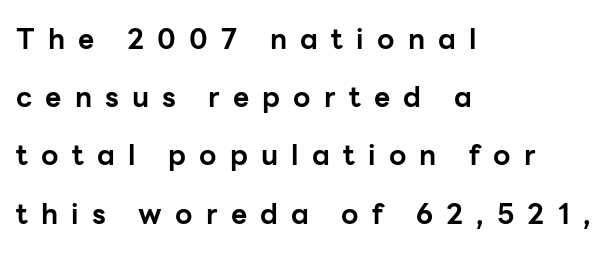
The image shows 28 px bold sans-serif type, upright; set left-aligned, loose line spacing (2.08x), unusually wide letter spacing (+0.47 em), not underlined; low stroke contrast and a medium x-height.
